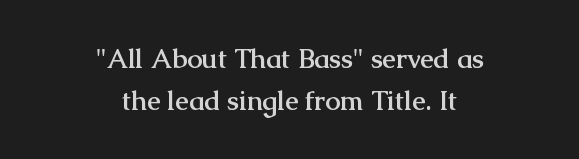
Q: Is the text bold? A: Yes.
Q: Is the text italic (slanted)? A: No, it is upright.
Q: Is the text underlined? A: No.
Q: How is the paragraph aligned? A: Centered.
Q: Is the spacing between letters normal or unusually wide? A: Normal.
Q: Is the spacing between lines tight, normal or loose? A: Normal.
